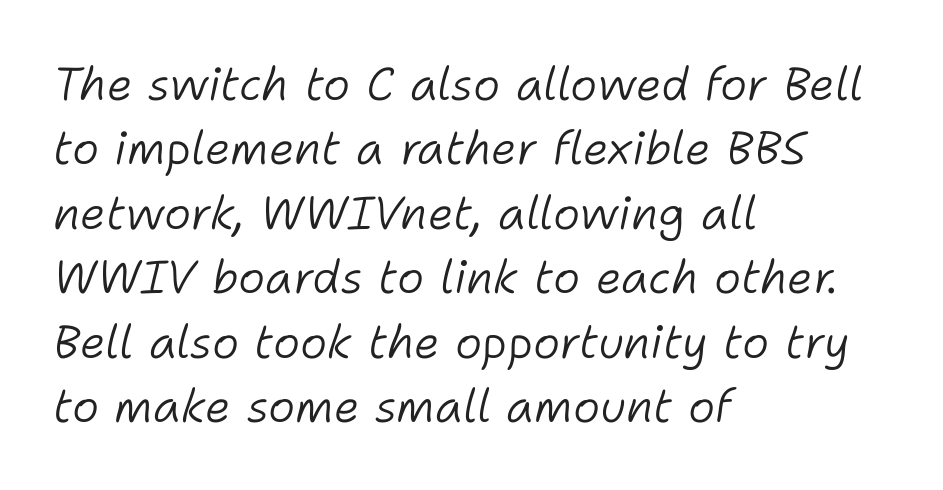
The image shows 46 px light type, italic (leaning right); set left-aligned, normal line spacing (1.4x), normal letter spacing, not underlined; low stroke contrast and a medium x-height.
